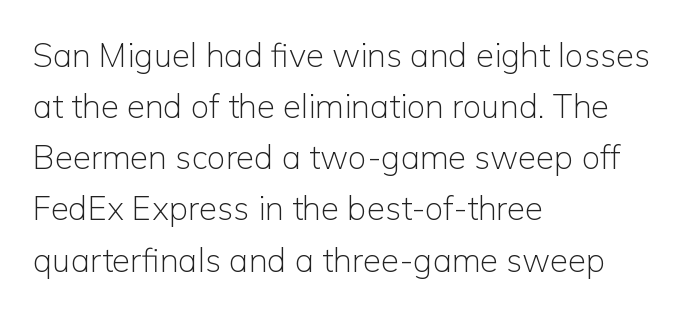
Q: Is the text bold? A: No.
Q: Is the text italic (slanted)? A: No, it is upright.
Q: Is the typeface a serif or a sans-serif typeface? A: Sans-serif.
Q: Is the text underlined? A: No.
Q: How is the paragraph aligned? A: Left-aligned.
Q: Is the spacing between letters normal or unusually wide? A: Normal.
Q: Is the spacing between lines tight, normal or loose? A: Normal.
Q: Width (condensed, normal, or wide)? A: Normal.
Q: Stroke contrast? A: Low.
Q: x-height? A: Medium.
Q: Monospaced? A: No.
